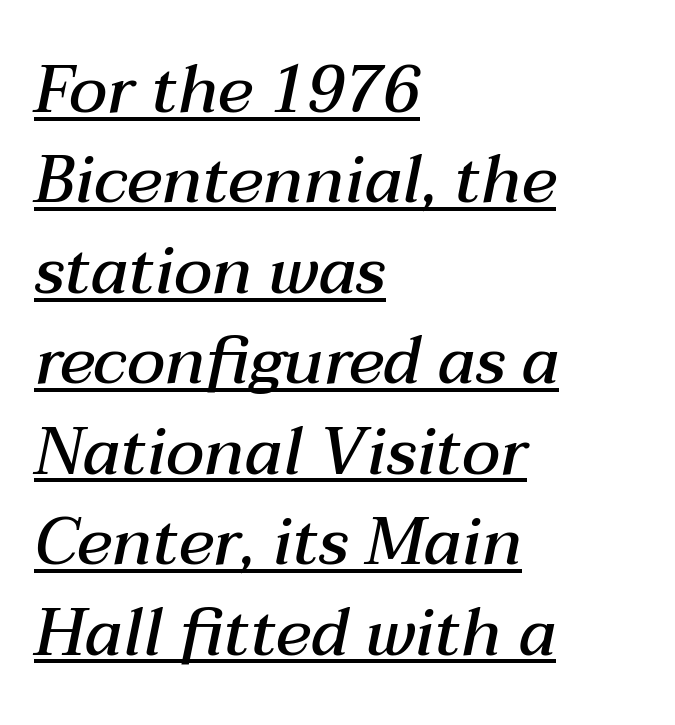
Italic? Definitely — the glyphs are oblique. I'd describe the lettering as semibold — firm but not a full bold. The paragraph has a hard left edge and a soft right edge. The string is rendered with underlining switched on. How would I describe the line gaps? Plain and ordinary. Students, note that the glyphs here touch the page at normal intervals.
